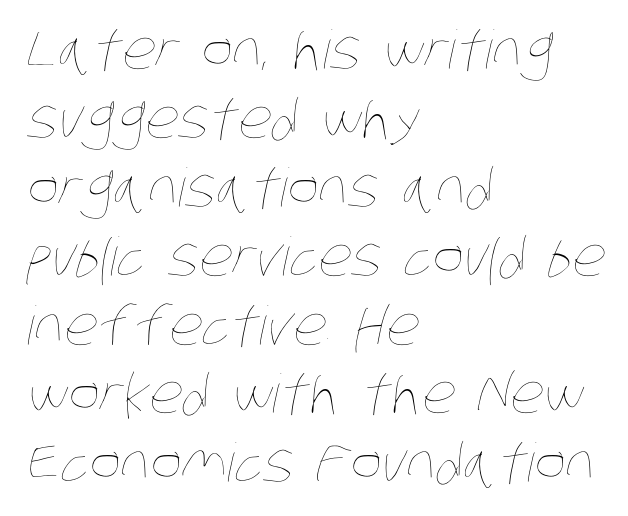
The image shows 53 px thin, condensed type; set left-aligned, normal line spacing (1.3x), normal letter spacing, not underlined; low stroke contrast and a large x-height.
